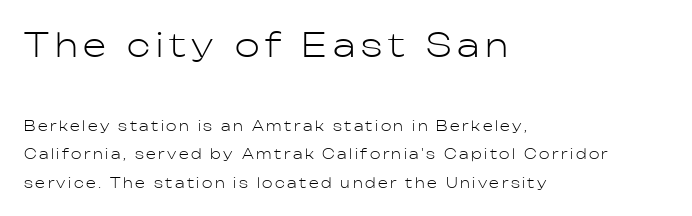
The image shows 33 px light sans-serif type, upright; set left-aligned, loose line spacing (2.02x), not underlined; the first (top) block is 2.36x larger; low stroke contrast and a medium x-height.
